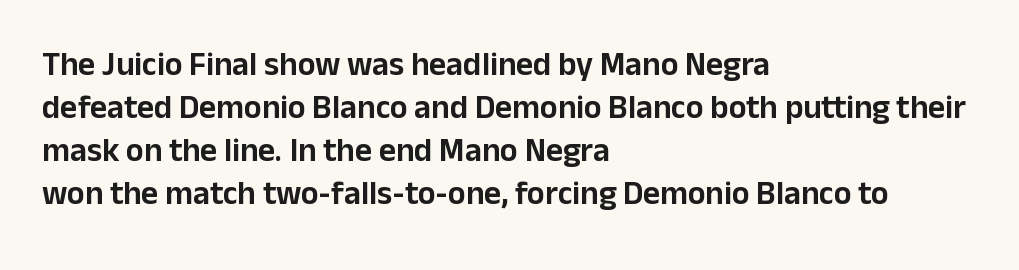
Q: Is the text italic (slanted)? A: No, it is upright.
Q: Is the typeface a serif or a sans-serif typeface? A: Sans-serif.
Q: Is the text underlined? A: No.
Q: How is the paragraph aligned? A: Left-aligned.
Q: Is the spacing between letters normal or unusually wide? A: Normal.
Q: Is the spacing between lines tight, normal or loose? A: Normal.
Q: Width (condensed, normal, or wide)? A: Normal.
Q: Stroke contrast? A: Low.
Q: x-height? A: Medium.
Q: Monospaced? A: No.
